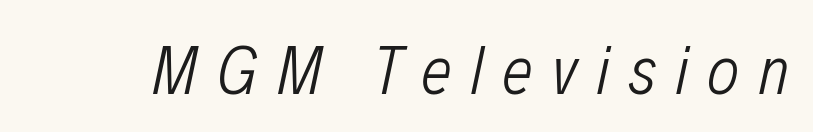
A typesetter would mark this as italic. The face used here is proportionally spaced, like ordinary book or web type. No heavy texture on the line: the type isn't bold. Loose tracking; the words dissolve into strings of separated letters. Underline: absent.
